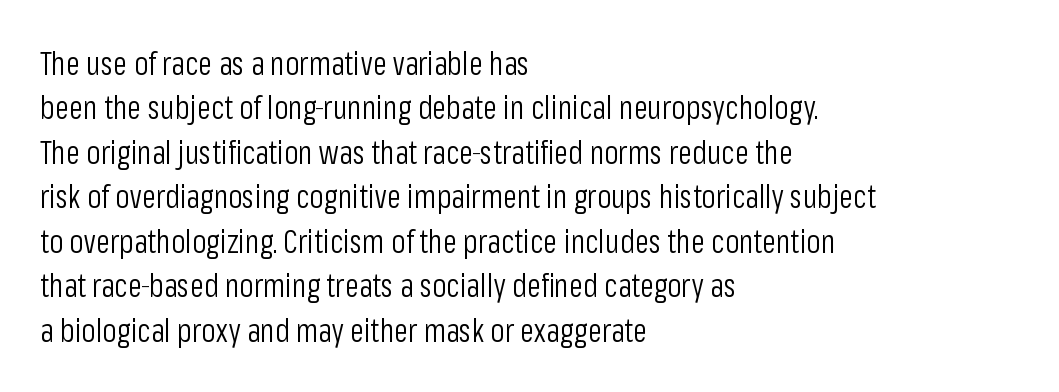
{"serif": "no", "italic": "no", "bold": "no", "weight": "light", "width": "condensed", "stroke_contrast": "low", "x_height": "medium", "monospaced": "no", "underline": "no", "align": "left", "line_spacing": "normal", "line_spacing_ratio": 1.39, "letter_spacing": "normal", "letter_spacing_em": 0.0, "glyph_px": 32}
